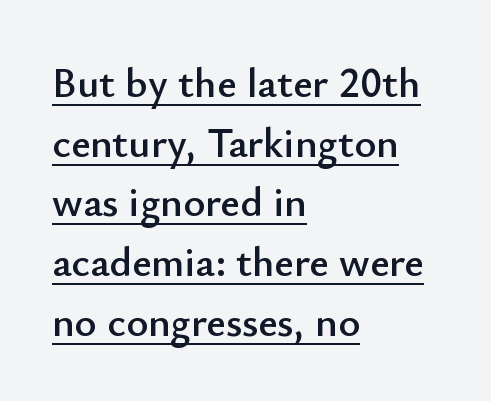
{"serif": "no", "italic": "no", "width": "normal", "stroke_contrast": "low", "x_height": "small", "monospaced": "no", "underline": "yes", "align": "left", "line_spacing": "normal", "line_spacing_ratio": 1.42, "letter_spacing": "normal", "letter_spacing_em": 0.0, "glyph_px": 42}
